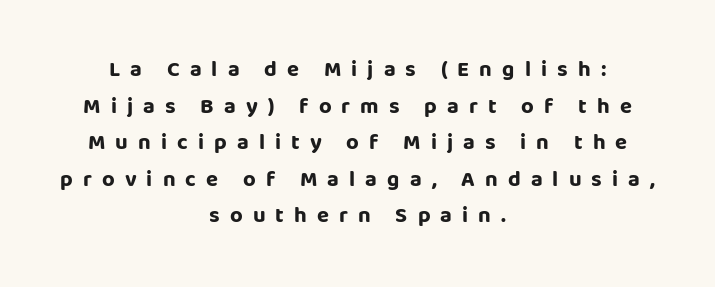
Q: Is the text bold? A: Yes.
Q: Is the text italic (slanted)? A: No, it is upright.
Q: Is the text underlined? A: No.
Q: How is the paragraph aligned? A: Centered.
Q: Is the spacing between letters normal or unusually wide? A: Unusually wide.
Q: Is the spacing between lines tight, normal or loose? A: Normal.
